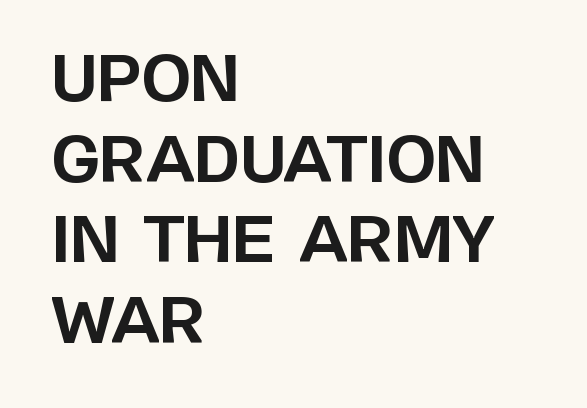
{"serif": "no", "italic": "no", "bold": "yes", "weight": "bold", "width": "normal", "stroke_contrast": "low", "x_height": "large", "monospaced": "no", "underline": "no", "align": "left", "line_spacing": "normal", "line_spacing_ratio": 1.26, "letter_spacing": "normal", "letter_spacing_em": 0.0, "glyph_px": 64}
